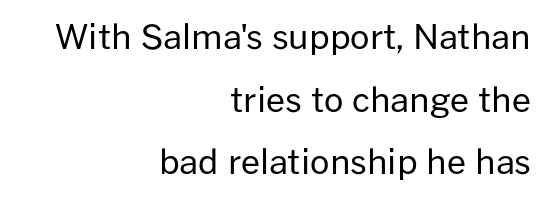
Unbolded letterforms with no extra heft. Compared with a flush-left layout, this one pins lines to the opposite, right side. Every character sits straight up, as roman type does. Descenders hang freely into open space. Varying glyph widths throughout — classic text-font behaviour. Classification — sans serif.
